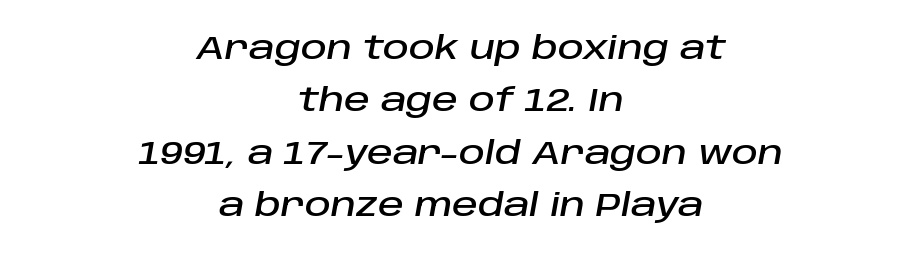
The rag falls on both sides of this text block equally. Horizontal bands of white between lines are of average thickness. Words float on clear page, feet unadorned. An italicized treatment has been applied to the whole sample.
